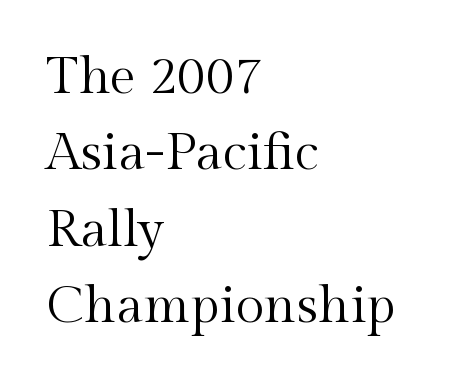
{"serif": "yes", "italic": "no", "bold": "no", "weight": "regular", "width": "normal", "x_height": "medium", "monospaced": "no", "underline": "no", "align": "left", "line_spacing": "normal", "line_spacing_ratio": 1.47, "letter_spacing": "normal", "letter_spacing_em": 0.0, "glyph_px": 52}
